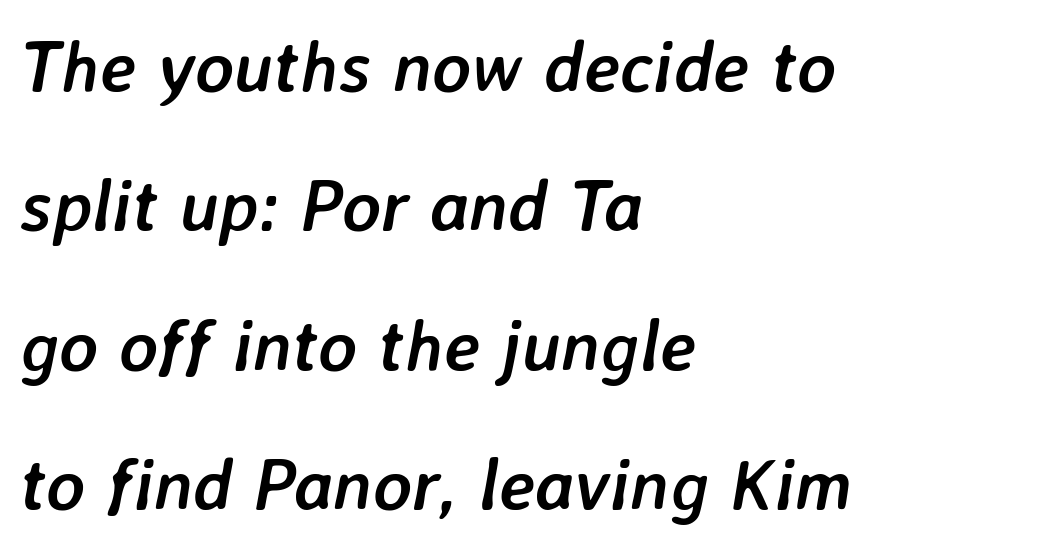
{"italic": "yes", "lean": "right", "slant_degrees": 7, "bold": "yes", "weight": "semibold", "width": "normal", "stroke_contrast": "low", "x_height": "medium", "monospaced": "no", "underline": "no", "align": "left", "line_spacing": "loose", "line_spacing_ratio": 1.91, "letter_spacing": "normal", "letter_spacing_em": 0.0, "glyph_px": 73}
